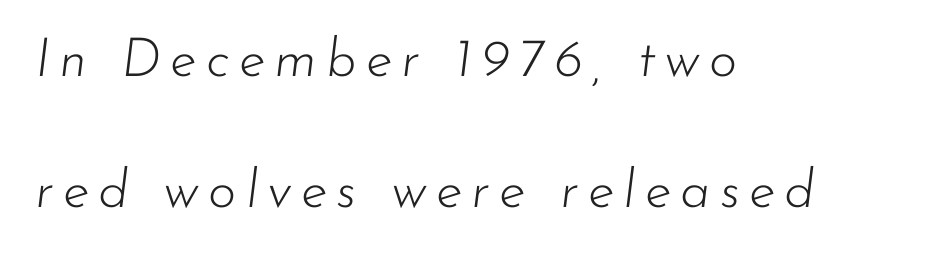
Q: Is the text bold? A: No.
Q: Is the text italic (slanted)? A: Yes, it leans right by about 7 degrees.
Q: Is the text underlined? A: No.
Q: How is the paragraph aligned? A: Left-aligned.
Q: Is the spacing between lines tight, normal or loose? A: Loose.
Q: Width (condensed, normal, or wide)? A: Normal.
Q: Stroke contrast? A: Low.
Q: x-height? A: Small.
Q: Monospaced? A: No.
